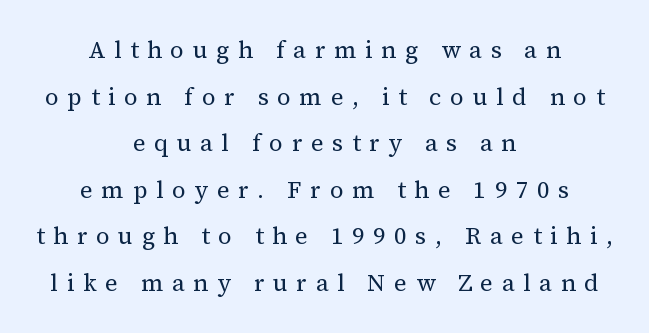
The image shows 24 px text type, upright; set centered, loose line spacing (1.94x), unusually wide letter spacing (+0.36 em), not underlined.
